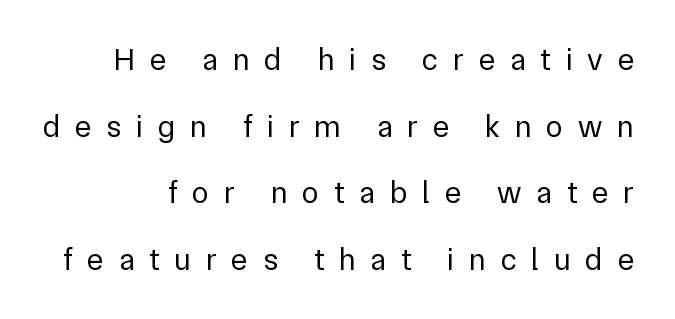
The image shows 31 px regular-weight sans-serif type, upright; set right-aligned, loose line spacing (2.15x), unusually wide letter spacing (+0.48 em), not underlined; low stroke contrast and a medium x-height.
